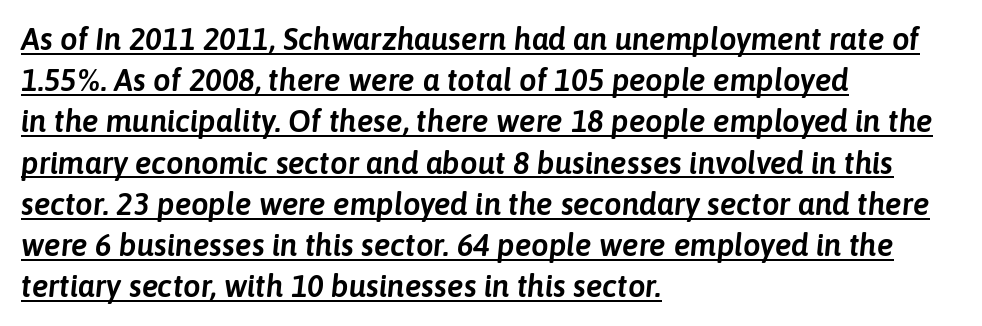
The image shows 31 px text type, italic (leaning right); set left-aligned, normal line spacing (1.33x), normal letter spacing, underlined; low stroke contrast and a medium x-height.
